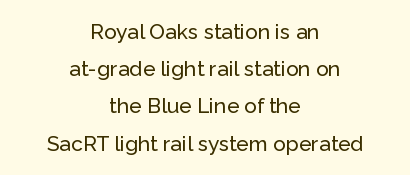
The image shows 21 px text type, upright; set centered, line spacing 1.77x, normal letter spacing, not underlined.
